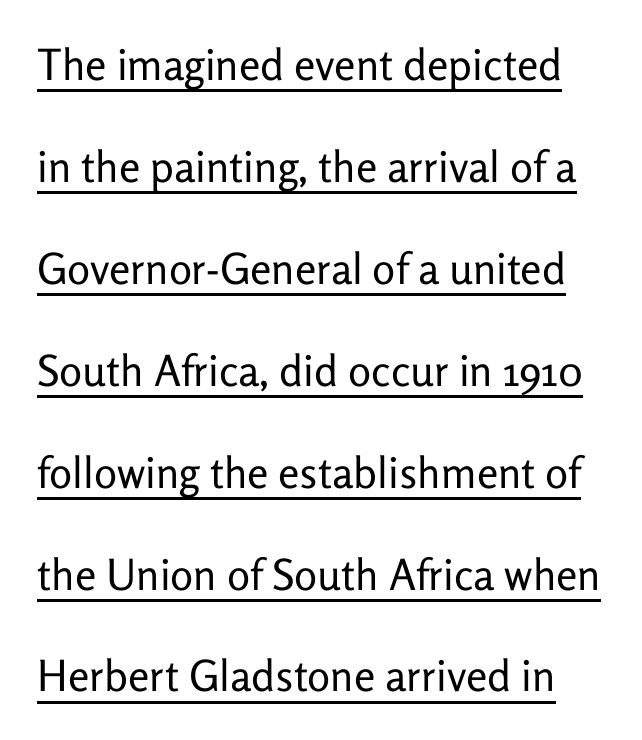
The image shows 43 px regular-weight sans-serif type, upright; set loose line spacing (2.37x), normal letter spacing, underlined; low stroke contrast and a medium x-height.
